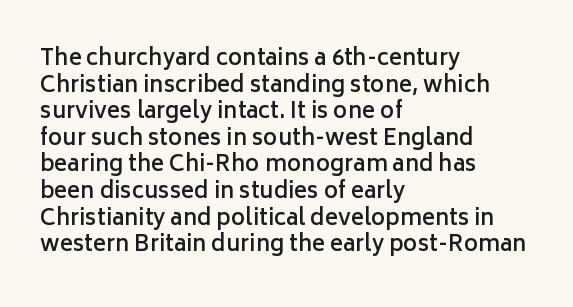
Q: Is the text bold? A: Semi-bold.
Q: Is the text italic (slanted)? A: No, it is upright.
Q: Is the text underlined? A: No.
Q: How is the paragraph aligned? A: Left-aligned.
Q: Is the spacing between letters normal or unusually wide? A: Normal.
